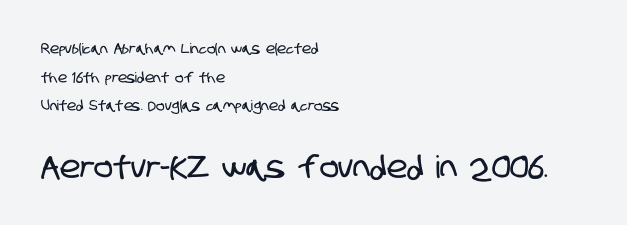
Q: Is the typeface a serif or a sans-serif typeface? A: Sans-serif.
Q: Is the text underlined? A: No.
Q: How is the paragraph aligned? A: Left-aligned.
Q: Is the spacing between letters normal or unusually wide? A: Normal.
Q: Is the spacing between lines tight, normal or loose? A: Loose.
Q: Which block of text is set in a larger size, the first (top) or the second (bottom)? A: The second (bottom) one.
Q: Width (condensed, normal, or wide)? A: Condensed.
Q: Stroke contrast? A: Low.
Q: x-height? A: Large.
Q: Monospaced? A: No.
